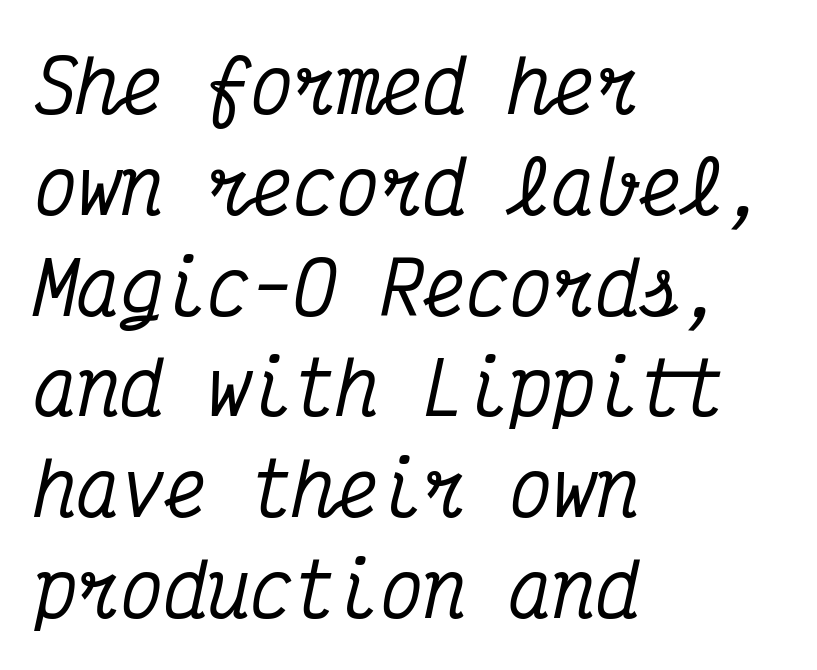
Q: Is the text italic (slanted)? A: Yes, it leans right by about 12 degrees.
Q: Is the typeface a serif or a sans-serif typeface? A: Serif.
Q: Is the text underlined? A: No.
Q: How is the paragraph aligned? A: Left-aligned.
Q: Is the spacing between letters normal or unusually wide? A: Normal.
Q: Is the spacing between lines tight, normal or loose? A: Normal.
Q: Width (condensed, normal, or wide)? A: Condensed.
Q: Stroke contrast? A: Medium.
Q: x-height? A: Medium.
Q: Monospaced? A: Yes.
